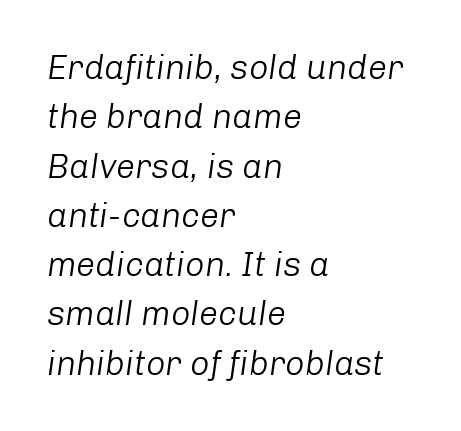
{"italic": "yes", "lean": "right", "slant_degrees": 8, "bold": "no", "weight": "light", "width": "normal", "stroke_contrast": "low", "x_height": "medium", "monospaced": "no", "underline": "no", "align": "left", "line_spacing": "normal", "line_spacing_ratio": 1.45, "letter_spacing": "normal", "letter_spacing_em": 0.0, "glyph_px": 34}
